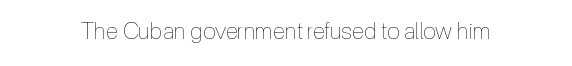
Q: Is the text bold? A: No.
Q: Is the text italic (slanted)? A: No, it is upright.
Q: Is the text underlined? A: No.
Q: Is the spacing between letters normal or unusually wide? A: Normal.
